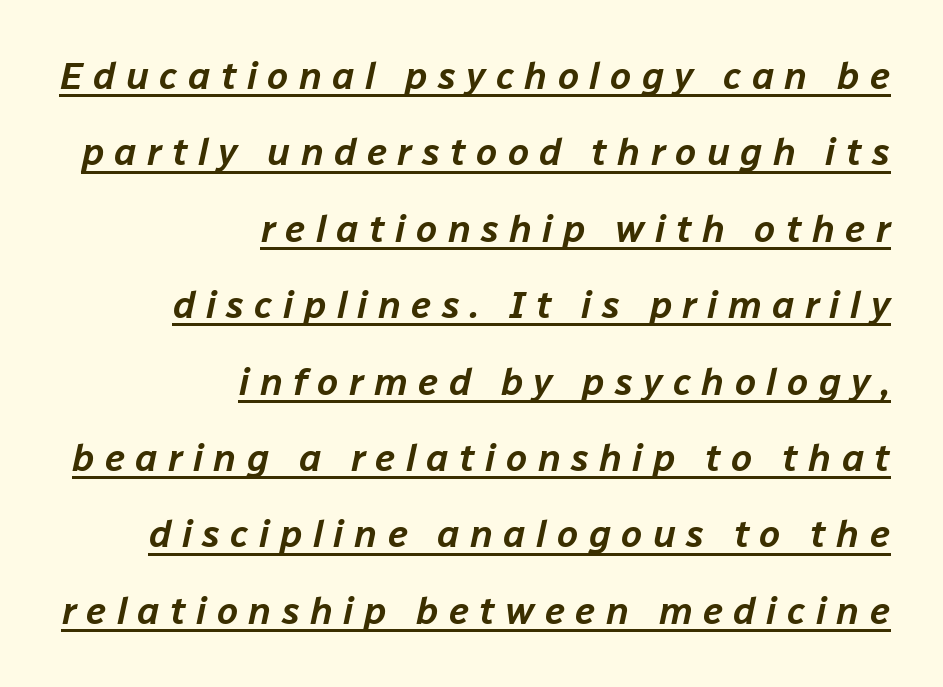
The image shows 38 px text type, italic (leaning right); set right-aligned, loose line spacing (2.01x), unusually wide letter spacing (+0.27 em), underlined; low stroke contrast and a medium x-height.
